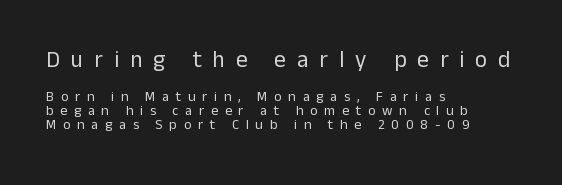
Q: Is the text bold? A: No.
Q: Is the text italic (slanted)? A: No, it is upright.
Q: Is the text underlined? A: No.
Q: How is the paragraph aligned? A: Left-aligned.
Q: Is the spacing between letters normal or unusually wide? A: Unusually wide.
Q: Is the spacing between lines tight, normal or loose? A: Tight.
Q: Which block of text is set in a larger size, the first (top) or the second (bottom)? A: The first (top) one.
